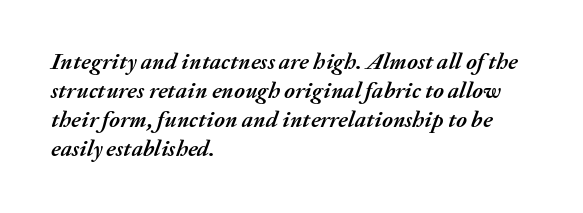
The image shows 23 px bold type, italic (leaning right); set left-aligned, normal line spacing (1.26x), normal letter spacing, not underlined.
